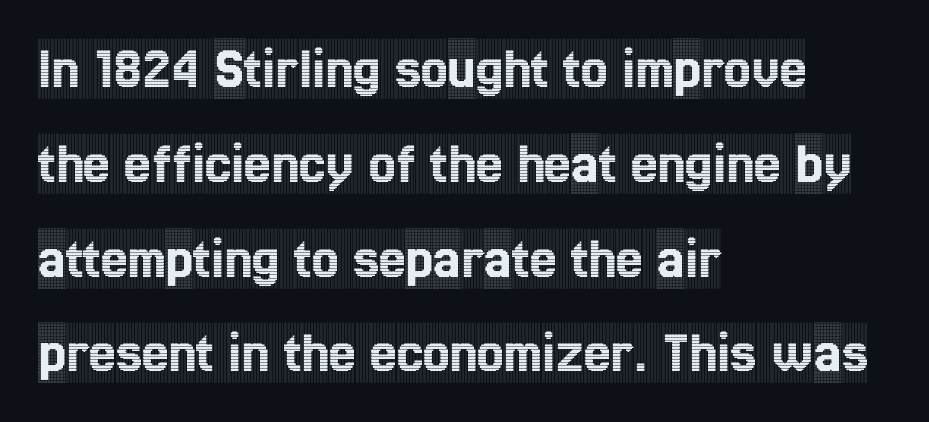
{"serif": "yes", "italic": "no", "width": "condensed", "x_height": "large", "monospaced": "no", "underline": "no", "align": "left", "line_spacing": "normal", "line_spacing_ratio": 1.58, "letter_spacing": "normal", "letter_spacing_em": 0.0, "glyph_px": 60}
